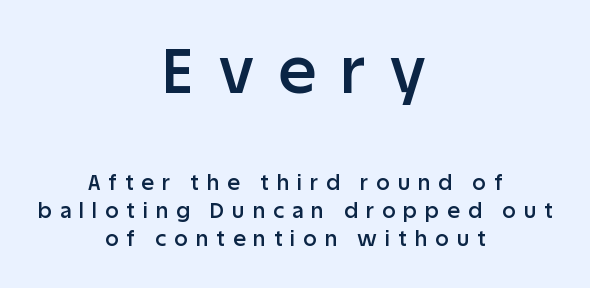
Q: Is the text bold? A: Semi-bold.
Q: Is the text italic (slanted)? A: No, it is upright.
Q: Is the typeface a serif or a sans-serif typeface? A: Sans-serif.
Q: Is the text underlined? A: No.
Q: How is the paragraph aligned? A: Centered.
Q: Is the spacing between letters normal or unusually wide? A: Unusually wide.
Q: Is the spacing between lines tight, normal or loose? A: Normal.
Q: Which block of text is set in a larger size, the first (top) or the second (bottom)? A: The first (top) one.
Q: Width (condensed, normal, or wide)? A: Normal.
Q: Stroke contrast? A: Low.
Q: x-height? A: Large.
Q: Monospaced? A: No.
